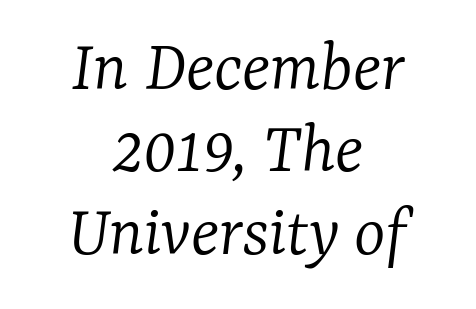
The text was rendered using a seriffed face with decorative stroke endings. The specimen reads as italic at a glance. Tracking here is standard; glyphs follow each other at the usual distance. The letters advance in unequal steps, a hallmark of proportional type. Students, observe: this is what under-led, compact text looks like. Unmarked baselines from the first word to the last.
